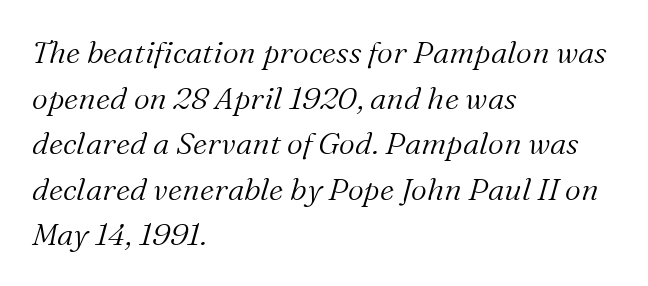
A normal amount of white space separates one row of letters from the next. This is oblique type, the kind used for emphasis or titles. Just letters on the line, the space beneath them empty. This rendering uses left alignment, leaving the right contour irregular.
